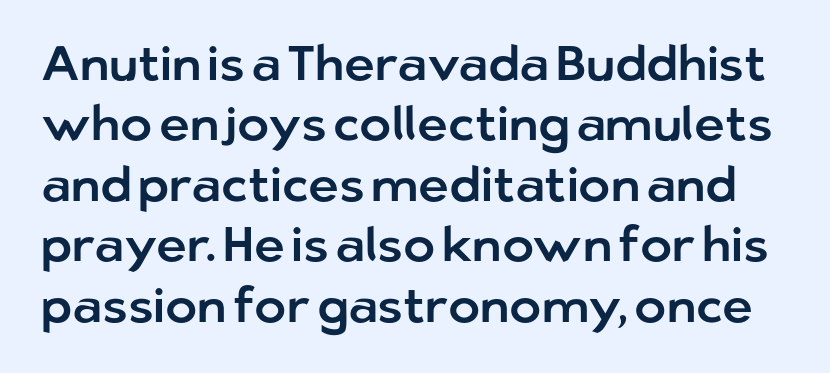
Q: Is the text italic (slanted)? A: No, it is upright.
Q: Is the typeface a serif or a sans-serif typeface? A: Sans-serif.
Q: Is the text underlined? A: No.
Q: Is the spacing between letters normal or unusually wide? A: Normal.
Q: Is the spacing between lines tight, normal or loose? A: Normal.
Q: Width (condensed, normal, or wide)? A: Normal.
Q: Stroke contrast? A: Low.
Q: x-height? A: Medium.
Q: Monospaced? A: No.
